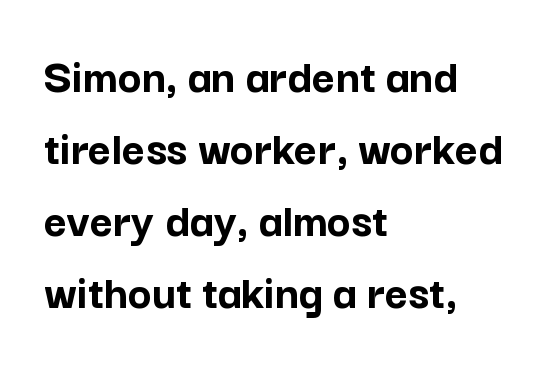
Q: Is the text bold? A: Yes.
Q: Is the text italic (slanted)? A: No, it is upright.
Q: Is the typeface a serif or a sans-serif typeface? A: Sans-serif.
Q: Is the text underlined? A: No.
Q: How is the paragraph aligned? A: Left-aligned.
Q: Is the spacing between letters normal or unusually wide? A: Normal.
Q: Is the spacing between lines tight, normal or loose? A: Normal.
Q: Width (condensed, normal, or wide)? A: Normal.
Q: Stroke contrast? A: Low.
Q: x-height? A: Medium.
Q: Monospaced? A: No.
